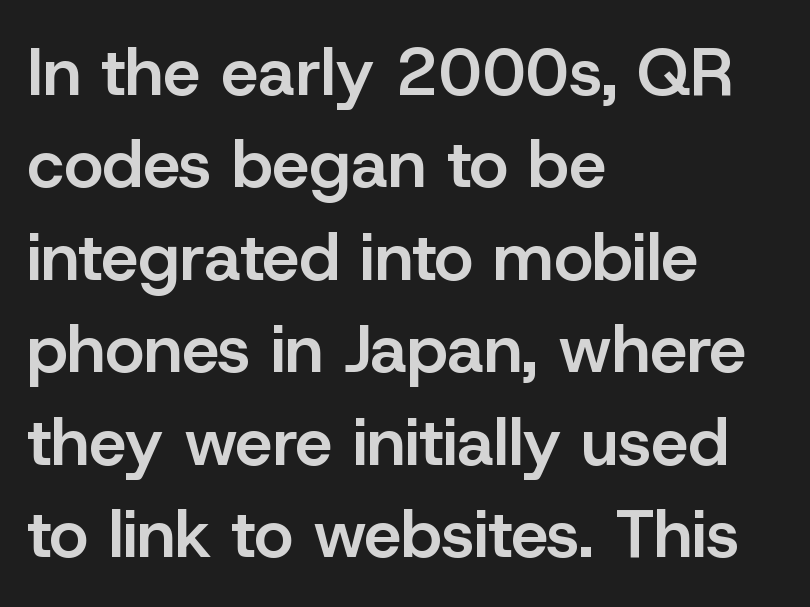
The image shows 67 px semibold sans-serif type, upright; set left-aligned, normal line spacing (1.38x), normal letter spacing, not underlined; low stroke contrast and a medium x-height.
